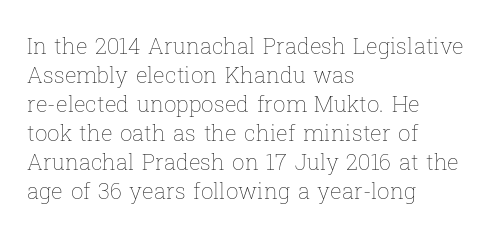
Tall strokes in this sample are plumb rather than angled. The passage shown has conventional tracking throughout. Every row of glyphs begins at an identical x-position on the left. A normal amount of white space separates one row of letters from the next. Type without underlining.
